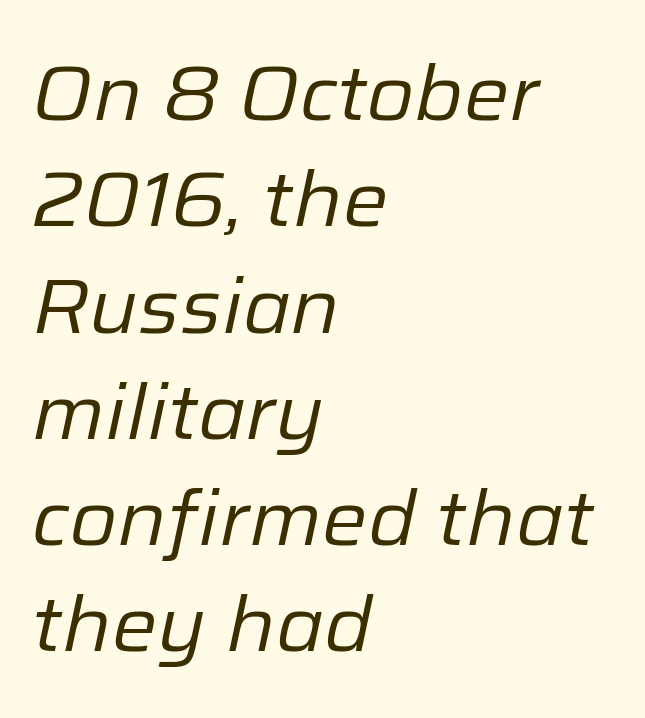
{"italic": "yes", "lean": "right", "slant_degrees": 12, "bold": "no", "weight": "regular", "width": "normal", "stroke_contrast": "low", "x_height": "medium", "monospaced": "no", "underline": "no", "align": "left", "line_spacing": "normal", "line_spacing_ratio": 1.38, "letter_spacing": "normal", "letter_spacing_em": 0.0, "glyph_px": 77}
